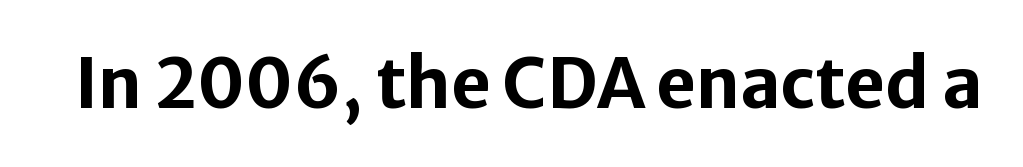
The image shows 69 px bold sans-serif type, upright; set normal letter spacing, not underlined; low stroke contrast and a medium x-height.
